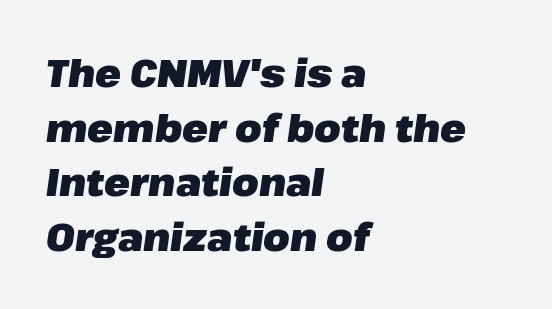
Students, note that the glyphs here touch the page at normal intervals. The glyphs have the mass of a bold cut. The glyphs are unaccompanied by any horizontal stroke below them. Italic? Definitely — the glyphs are oblique. Casual observation: everything's shoved over to the left. Is this a fixed-width face? No — the glyphs have proportional, varying widths.
